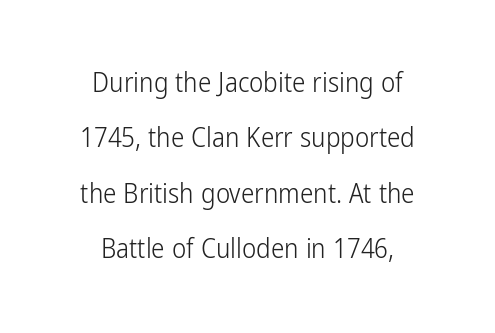
Q: Is the text bold? A: No.
Q: Is the text italic (slanted)? A: No, it is upright.
Q: Is the text underlined? A: No.
Q: How is the paragraph aligned? A: Centered.
Q: Is the spacing between letters normal or unusually wide? A: Normal.
Q: Is the spacing between lines tight, normal or loose? A: Loose.
